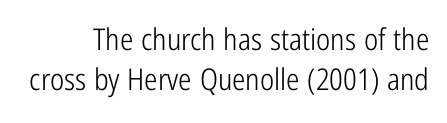
The image shows 30 px light, condensed sans-serif type, upright; set normal line spacing (1.34x), normal letter spacing, not underlined; low stroke contrast and a medium x-height.
